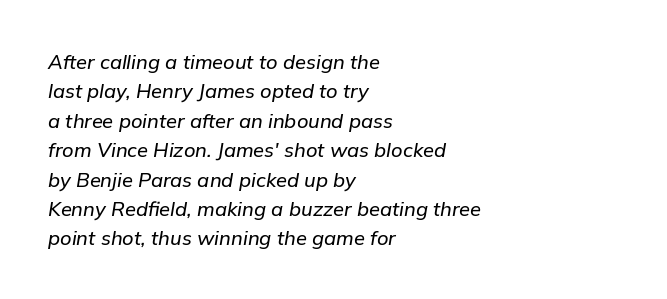
This sample uses plain, unmodified letter spacing. Rendered with sloped, italic letterforms. Notice how descenders clear the ascenders below comfortably — that's standard leading. One-word summary of the alignment: left. Honestly, there is no underline to notice here at all.
